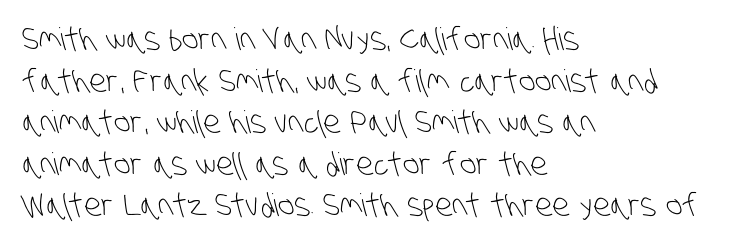
Do the characters align in a grid? No, the font is proportional. Stroke mass is kept to a normal reading level or below. The paragraph has a hard left edge and a soft right edge. Nobody touched the tracking dial on this one.
